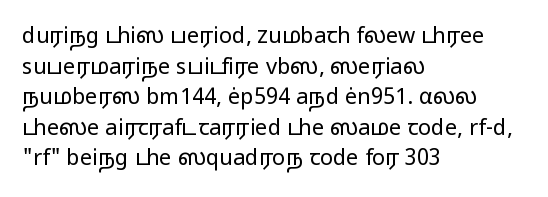
Here the glyphs are tracked normally, forming tight word shapes. This sample keeps an unexceptional amount of space between lines. Every character sits straight up, as roman type does. Each stroke keeps to a modest, everyday thickness or less. This rendering uses left alignment, leaving the right contour irregular. Descenders are the only things crossing below the line.
